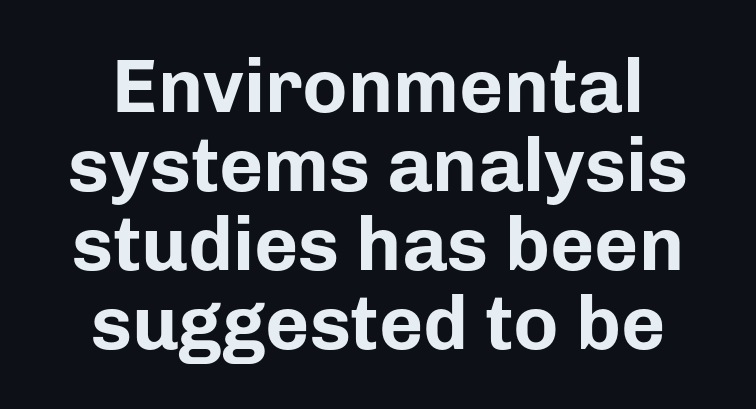
{"serif": "no", "italic": "no", "bold": "yes", "weight": "bold", "width": "normal", "stroke_contrast": "low", "x_height": "medium", "monospaced": "no", "underline": "no", "align": "center", "line_spacing": "tight", "line_spacing_ratio": 1.04, "letter_spacing": "normal", "letter_spacing_em": 0.0, "glyph_px": 76}
